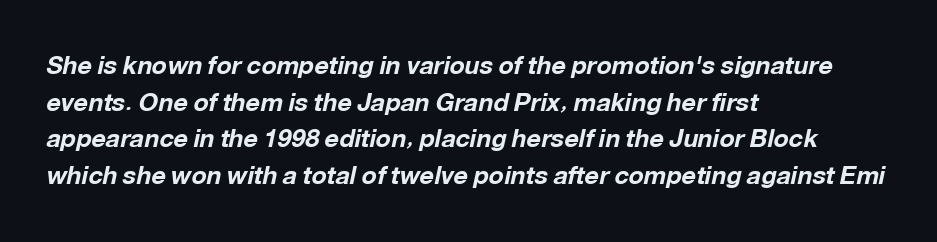
The image shows 25 px bold type, italic (leaning right); set left-aligned, normal line spacing (1.47x), normal letter spacing, not underlined.
